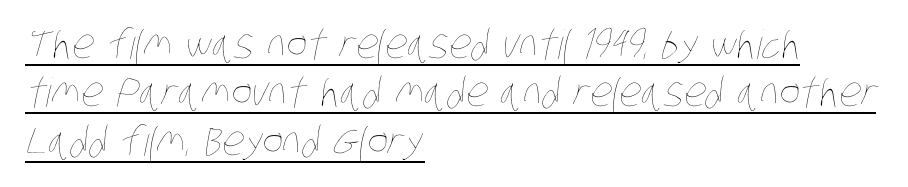
The image shows 40 px thin, condensed type; set left-aligned, line spacing 1.21x, normal letter spacing, underlined; low stroke contrast and a large x-height.
